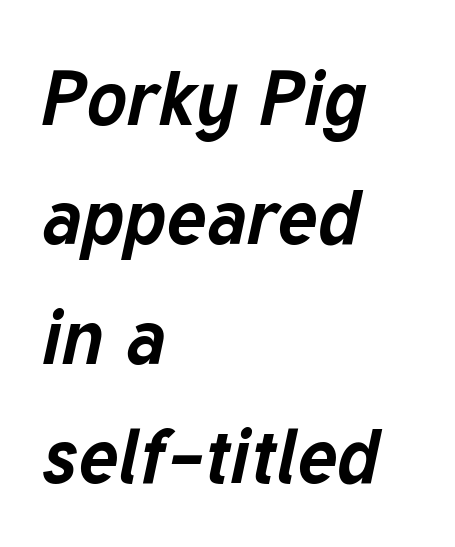
Each letter keeps its own natural width here, so spacing adapts to shape. These lines keep a tight, regular rhythm from letter to letter. Compared with a centered layout, this one pins lines to the left instead. Tall strokes in this sample are angled rather than plumb.
